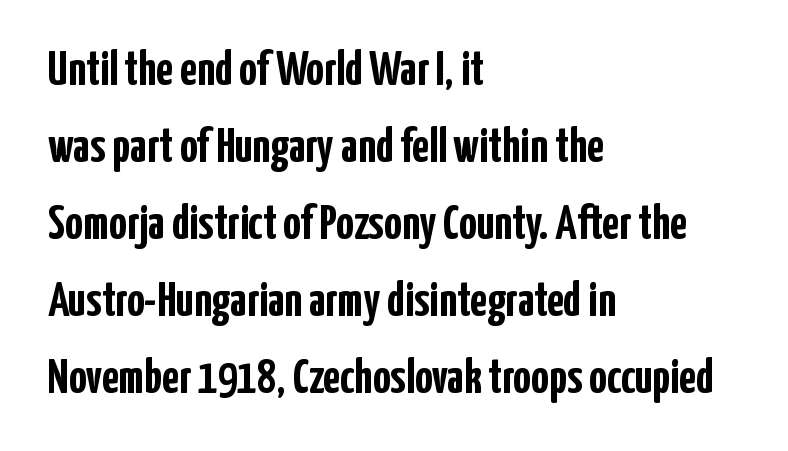
{"serif": "no", "italic": "no", "bold": "yes", "weight": "semibold", "width": "condensed", "stroke_contrast": "low", "x_height": "medium", "monospaced": "no", "underline": "no", "align": "left", "line_spacing": "normal", "line_spacing_ratio": 1.57, "letter_spacing": "normal", "letter_spacing_em": 0.0, "glyph_px": 49}
